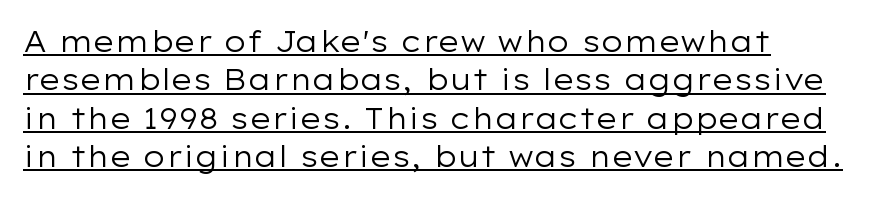
The rendering anchors every line to the left-hand side. Does a line run under the words? Yes, clearly. What's the leading like? Ordinary, nothing unusual. The characters display no serif detailing; their extremities are plain. The letters advance in unequal steps, a hallmark of proportional type.
